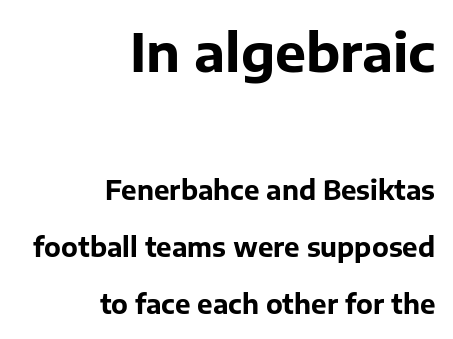
Q: Is the text bold? A: Yes.
Q: Is the text italic (slanted)? A: No, it is upright.
Q: Is the typeface a serif or a sans-serif typeface? A: Sans-serif.
Q: Is the text underlined? A: No.
Q: How is the paragraph aligned? A: Right-aligned.
Q: Is the spacing between letters normal or unusually wide? A: Normal.
Q: Is the spacing between lines tight, normal or loose? A: Loose.
Q: Which block of text is set in a larger size, the first (top) or the second (bottom)? A: The first (top) one.
Q: Width (condensed, normal, or wide)? A: Normal.
Q: Stroke contrast? A: Low.
Q: x-height? A: Medium.
Q: Monospaced? A: No.
